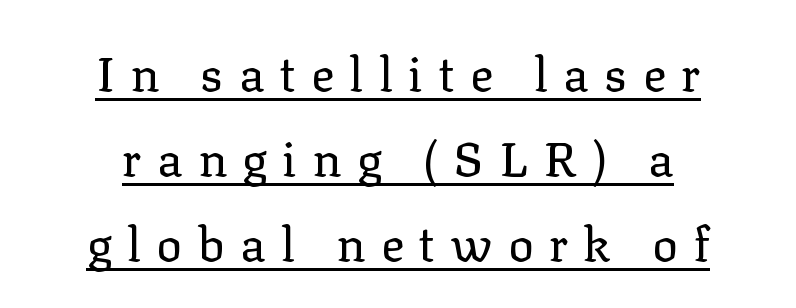
The image shows 48 px regular-weight serif type, upright; set centered, line spacing 1.77x, unusually wide letter spacing (+0.32 em), underlined; low stroke contrast and a medium x-height.
